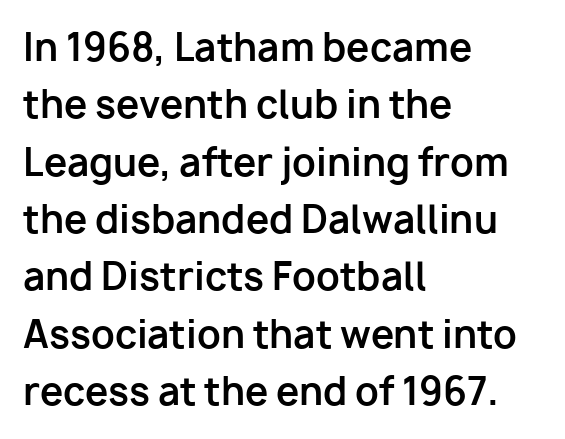
The image shows 37 px bold sans-serif type, upright; set left-aligned, normal line spacing (1.55x), normal letter spacing, not underlined; low stroke contrast and a medium x-height.
